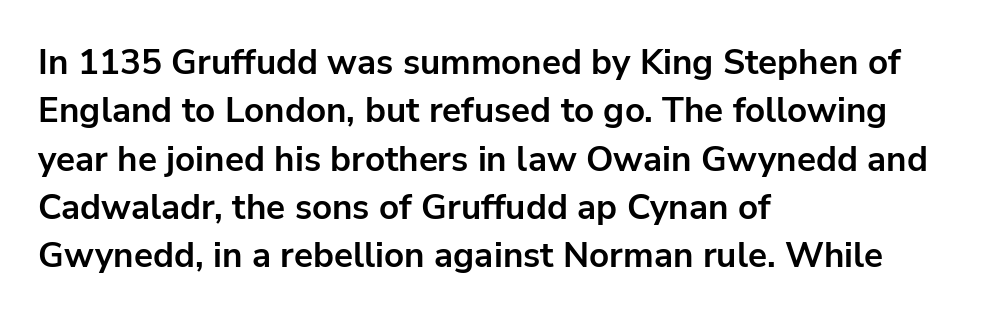
The image shows 35 px bold sans-serif type, upright; set left-aligned, normal line spacing (1.38x), normal letter spacing, not underlined; low stroke contrast and a medium x-height.
